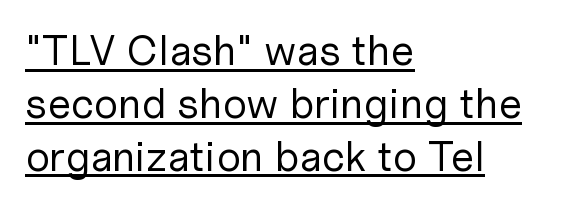
Underlining? Definitely there. Think of a printed novel: that variable character pitch is what you see here. Honestly, the letter spacing is just normal — you wouldn't notice it. If you measured baseline to baseline, you'd find a middling distance.
